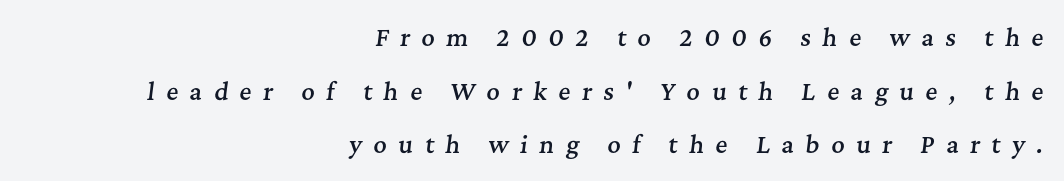
Q: Is the text bold? A: Semi-bold.
Q: Is the text italic (slanted)? A: Yes, it leans right by about 7 degrees.
Q: Is the text underlined? A: No.
Q: How is the paragraph aligned? A: Right-aligned.
Q: Is the spacing between letters normal or unusually wide? A: Unusually wide.
Q: Is the spacing between lines tight, normal or loose? A: Loose.
